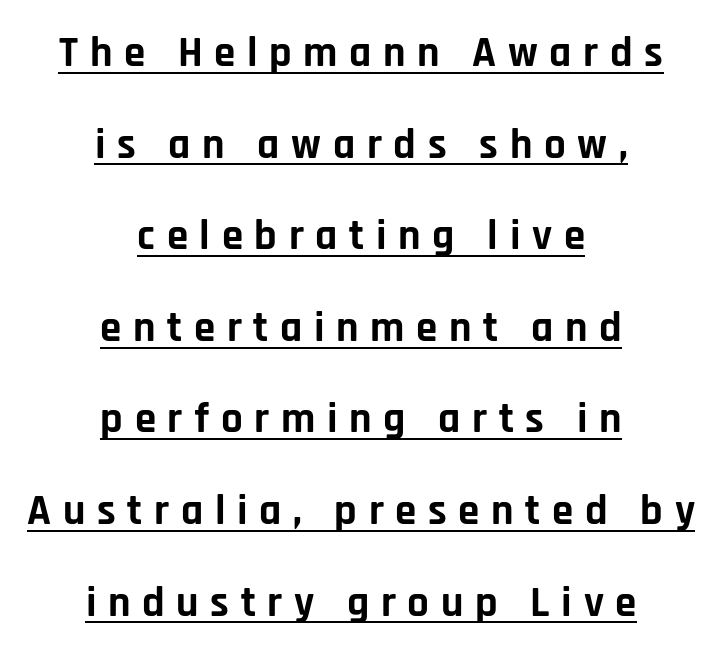
{"serif": "no", "italic": "no", "bold": "yes", "weight": "bold", "width": "normal", "stroke_contrast": "low", "x_height": "large", "monospaced": "no", "underline": "yes", "align": "center", "line_spacing": "loose", "line_spacing_ratio": 2.13, "letter_spacing": "wide", "letter_spacing_em": 0.27, "glyph_px": 43}
